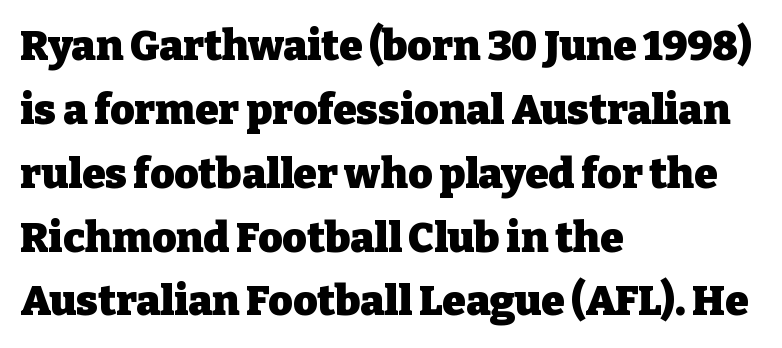
{"serif": "yes", "italic": "no", "bold": "yes", "weight": "heavy", "width": "normal", "stroke_contrast": "low", "x_height": "medium", "monospaced": "no", "underline": "no", "align": "left", "line_spacing": "normal", "line_spacing_ratio": 1.52, "letter_spacing": "normal", "letter_spacing_em": 0.0, "glyph_px": 42}
